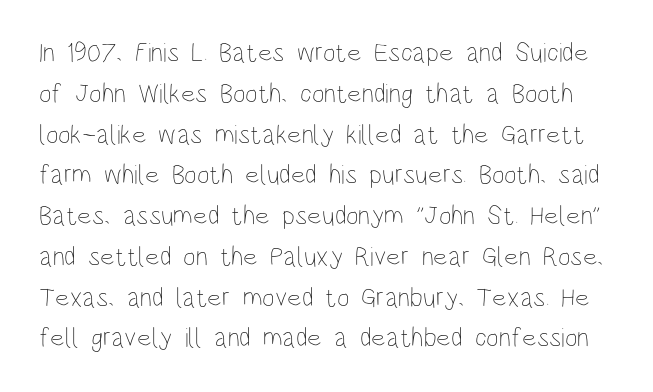
The type sits square on the baseline with zero lean. Look at the tracking — it's just the regular setting, nothing added. The glyphs are unaccompanied by any horizontal stroke below them. Heaviness? Minimal to ordinary, like unemphasized prose. Evenly set lines give the paragraph a standard silhouette.
